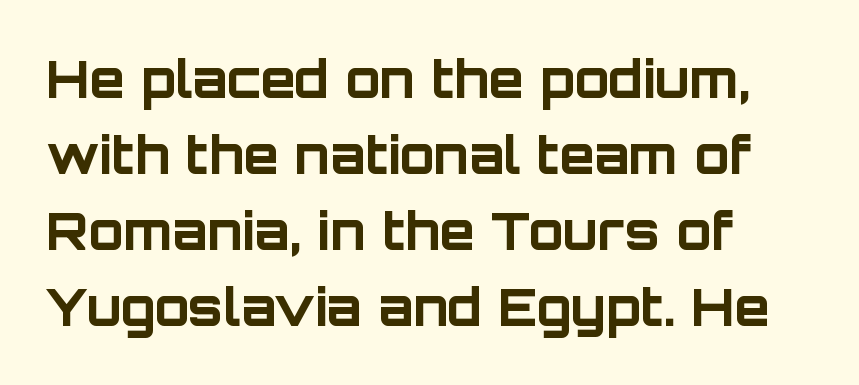
Q: Is the text bold? A: Yes.
Q: Is the text italic (slanted)? A: No, it is upright.
Q: Is the typeface a serif or a sans-serif typeface? A: Sans-serif.
Q: Is the text underlined? A: No.
Q: How is the paragraph aligned? A: Left-aligned.
Q: Is the spacing between letters normal or unusually wide? A: Normal.
Q: Is the spacing between lines tight, normal or loose? A: Normal.
Q: Width (condensed, normal, or wide)? A: Normal.
Q: Stroke contrast? A: Low.
Q: x-height? A: Large.
Q: Monospaced? A: No.
